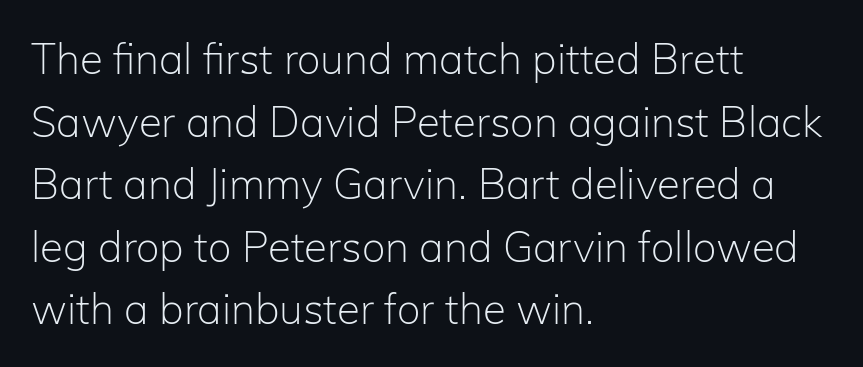
Nothing heavy about these letters — not bold at all. Tracking value appears to be zero — textbook default spacing. Whoever set this chose a conventional vertical rhythm. I'd call this a sans setting — the letters go barefoot. Lines of text with bare space underneath. The letters stand straight up with perfectly vertical stems.
